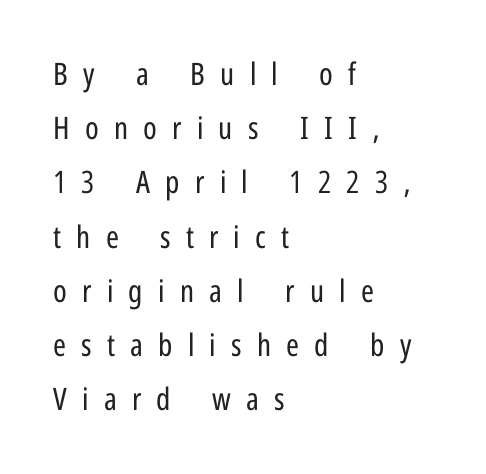
{"serif": "no", "italic": "no", "bold": "no", "weight": "regular", "width": "condensed", "stroke_contrast": "low", "x_height": "medium", "monospaced": "no", "underline": "no", "align": "left", "line_spacing_ratio": 1.75, "letter_spacing": "wide", "letter_spacing_em": 0.49, "glyph_px": 31}
